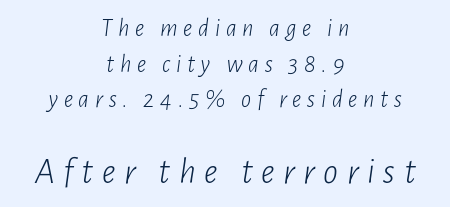
Q: Is the text bold? A: No.
Q: Is the text italic (slanted)? A: Yes, it leans right by about 7 degrees.
Q: Is the text underlined? A: No.
Q: How is the paragraph aligned? A: Centered.
Q: Is the spacing between letters normal or unusually wide? A: Unusually wide.
Q: Is the spacing between lines tight, normal or loose? A: Normal.
Q: Which block of text is set in a larger size, the first (top) or the second (bottom)? A: The second (bottom) one.
Q: Width (condensed, normal, or wide)? A: Condensed.
Q: Stroke contrast? A: Low.
Q: x-height? A: Medium.
Q: Monospaced? A: No.
